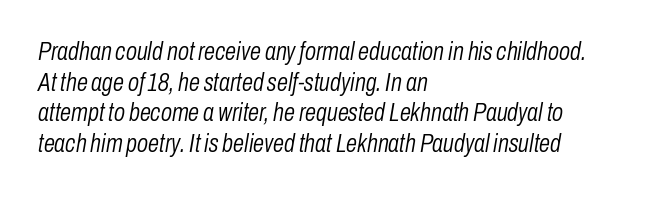
{"italic": "yes", "lean": "right", "slant_degrees": 10, "bold": "no", "underline": "no", "align": "left", "line_spacing_ratio": 1.23, "letter_spacing": "normal", "letter_spacing_em": 0.0, "glyph_px": 25}
